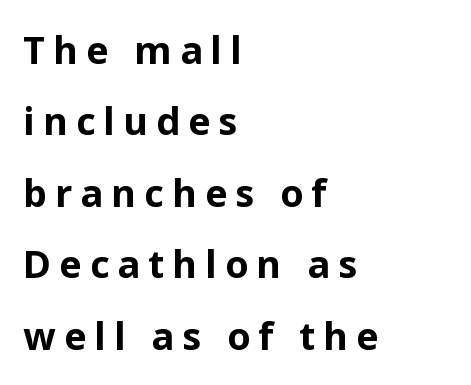
The image shows 38 px bold sans-serif type, upright; set left-aligned, line spacing 1.88x, unusually wide letter spacing (+0.21 em), not underlined; low stroke contrast and a medium x-height.
